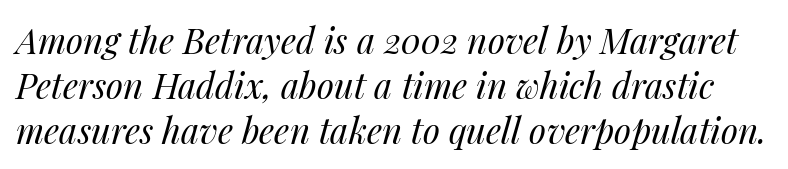
Q: Is the text bold? A: No.
Q: Is the text italic (slanted)? A: Yes, it leans right by about 14 degrees.
Q: Is the text underlined? A: No.
Q: Is the spacing between letters normal or unusually wide? A: Normal.
Q: Is the spacing between lines tight, normal or loose? A: Normal.
Q: Width (condensed, normal, or wide)? A: Normal.
Q: Stroke contrast? A: Medium.
Q: x-height? A: Medium.
Q: Monospaced? A: No.
